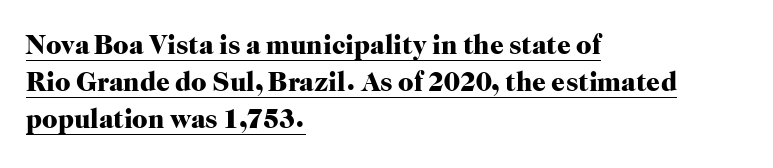
The image shows 27 px bold type, upright; set left-aligned, normal line spacing (1.37x), normal letter spacing, underlined.
